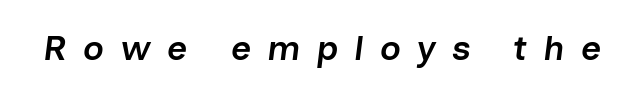
Has an underline been added? It has not. Each letter keeps its own natural width here, so spacing adapts to shape. Display-style spreading of the glyphs; the letterfit is very open. Compared with an ordinary text face, these strokes are moderately heavier — a semibold. Compared with ordinary roman type, these characters are visibly tilted.
